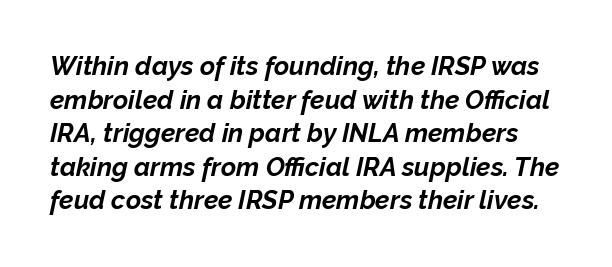
Q: Is the text bold? A: Yes.
Q: Is the text italic (slanted)? A: Yes, it leans right by about 12 degrees.
Q: Is the text underlined? A: No.
Q: Is the spacing between letters normal or unusually wide? A: Normal.
Q: Is the spacing between lines tight, normal or loose? A: Normal.
